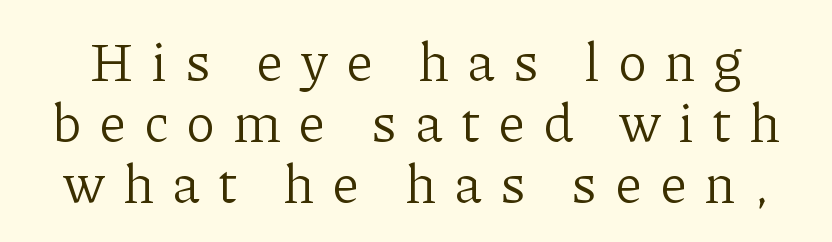
{"serif": "yes", "italic": "no", "bold": "no", "weight": "light", "width": "normal", "stroke_contrast": "low", "x_height": "medium", "monospaced": "no", "underline": "no", "line_spacing": "tight", "line_spacing_ratio": 1.13, "letter_spacing": "wide", "letter_spacing_em": 0.33, "glyph_px": 54}
